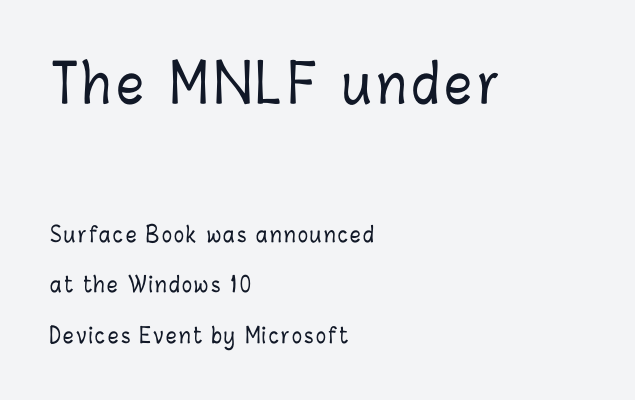
Q: Is the text italic (slanted)? A: No, it is upright.
Q: Is the text underlined? A: No.
Q: How is the paragraph aligned? A: Left-aligned.
Q: Is the spacing between lines tight, normal or loose? A: Loose.
Q: Which block of text is set in a larger size, the first (top) or the second (bottom)? A: The first (top) one.
Q: Width (condensed, normal, or wide)? A: Condensed.
Q: Stroke contrast? A: Low.
Q: x-height? A: Medium.
Q: Monospaced? A: No.
